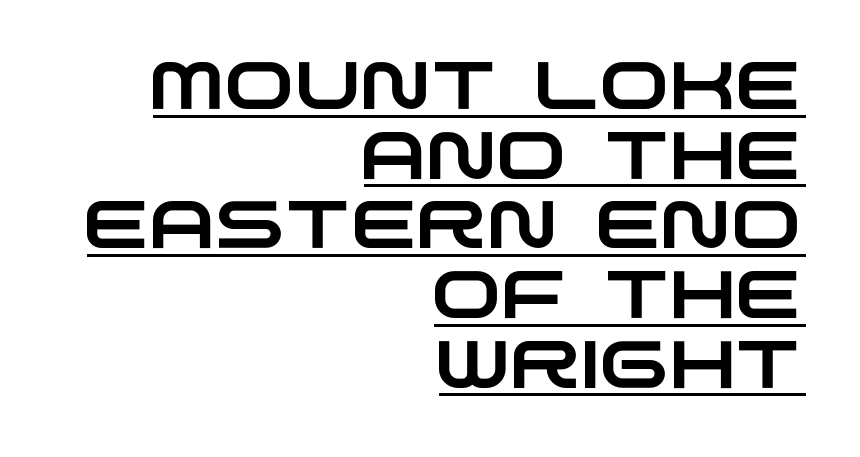
{"serif": "no", "width": "wide", "stroke_contrast": "low", "x_height": "large", "monospaced": "no", "underline": "yes", "align": "right", "line_spacing": "tight", "line_spacing_ratio": 1.04, "letter_spacing": "normal", "letter_spacing_em": 0.0, "glyph_px": 67}
